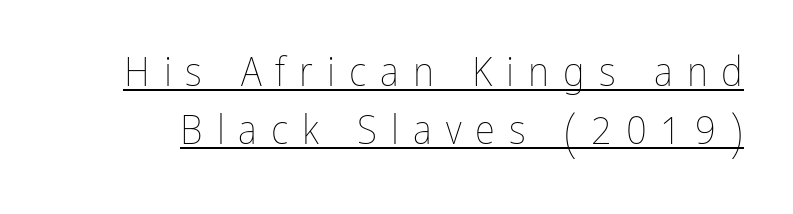
The passage shown is not bold in any degree. What decoration does the sample have? An underline. The typography opts for an upright posture over an oblique one. Tracking here is generous; glyphs stand well apart from one another. The passage shown stacks its lines at a standard gap.
